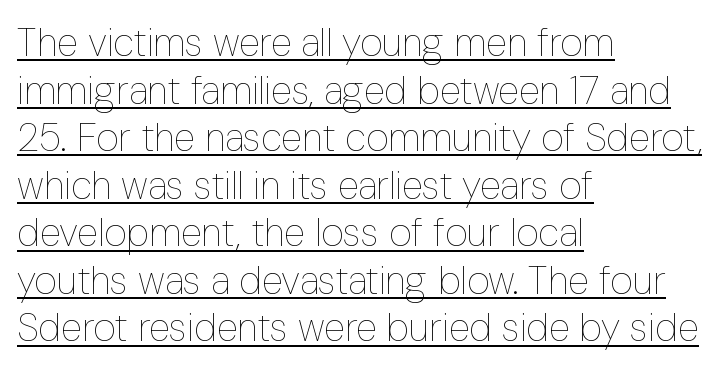
The image shows 39 px thin, condensed type, upright; set left-aligned, line spacing 1.22x, normal letter spacing, underlined; low stroke contrast and a medium x-height.
